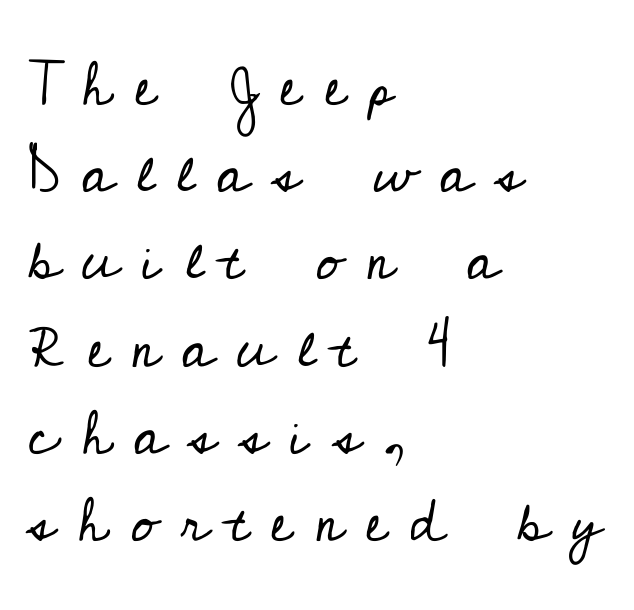
The image shows 61 px regular-weight serif type; set left-aligned, normal line spacing (1.43x), unusually wide letter spacing (+0.37 em), not underlined; low stroke contrast and a small x-height.
